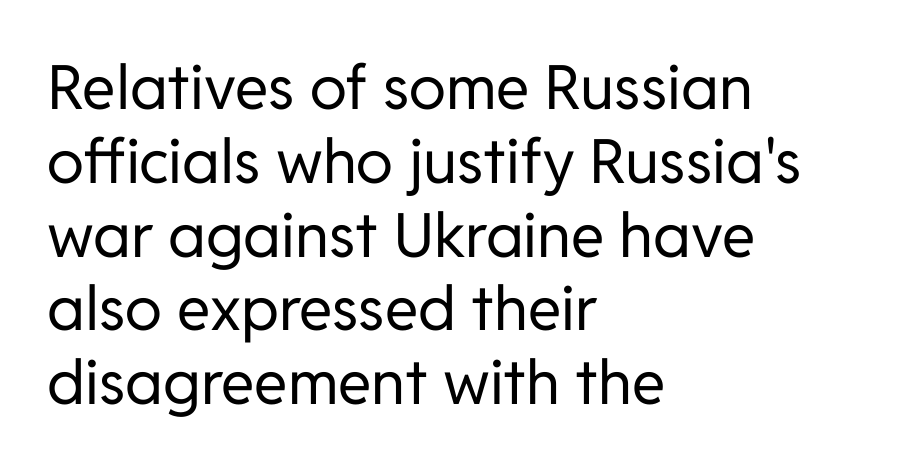
{"serif": "no", "italic": "no", "bold": "no", "weight": "regular", "width": "normal", "stroke_contrast": "low", "x_height": "medium", "monospaced": "no", "underline": "no", "align": "left", "line_spacing_ratio": 1.21, "letter_spacing": "normal", "letter_spacing_em": 0.0, "glyph_px": 61}
